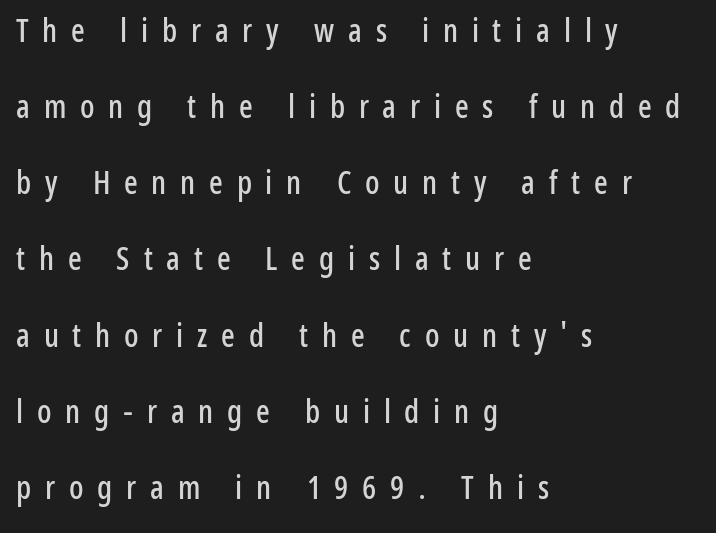
{"serif": "no", "italic": "no", "width": "condensed", "stroke_contrast": "low", "x_height": "medium", "monospaced": "no", "underline": "no", "align": "left", "line_spacing": "loose", "line_spacing_ratio": 2.38, "letter_spacing": "wide", "letter_spacing_em": 0.43, "glyph_px": 32}
